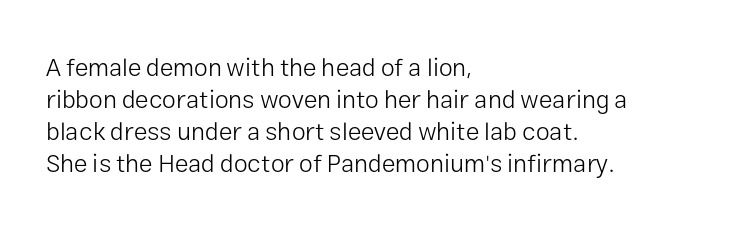
{"italic": "no", "bold": "no", "underline": "no", "align": "left", "line_spacing": "normal", "line_spacing_ratio": 1.28, "letter_spacing": "normal", "letter_spacing_em": 0.0, "glyph_px": 25}
